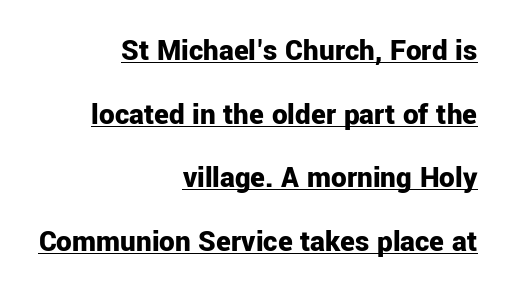
Q: Is the text bold? A: Yes.
Q: Is the text italic (slanted)? A: No, it is upright.
Q: Is the typeface a serif or a sans-serif typeface? A: Sans-serif.
Q: Is the text underlined? A: Yes.
Q: How is the paragraph aligned? A: Right-aligned.
Q: Is the spacing between letters normal or unusually wide? A: Normal.
Q: Is the spacing between lines tight, normal or loose? A: Loose.
Q: Width (condensed, normal, or wide)? A: Normal.
Q: Stroke contrast? A: Low.
Q: x-height? A: Medium.
Q: Monospaced? A: No.
